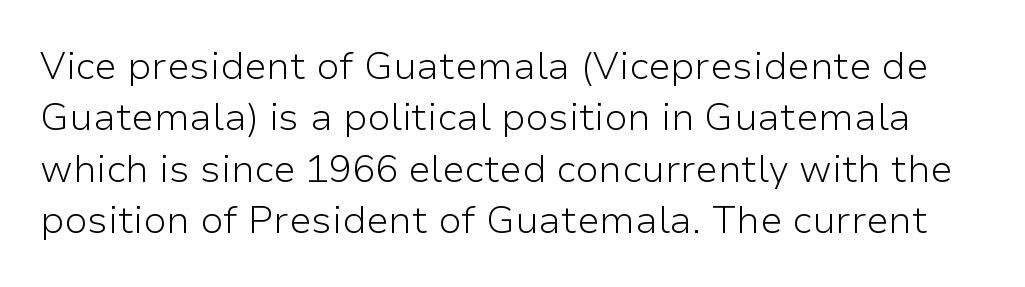
Is the type heavy? It reads as light-to-regular instead. Notice how the stems are strictly vertical — no italics here. Inter-character spacing is left at the font's built-in metrics. Unmarked baselines from the first word to the last. The block of text has a typical density, with ordinary space between rows.
